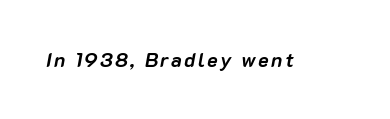
Q: Is the text bold? A: Yes.
Q: Is the text italic (slanted)? A: Yes, it leans right by about 10 degrees.
Q: Is the text underlined? A: No.
